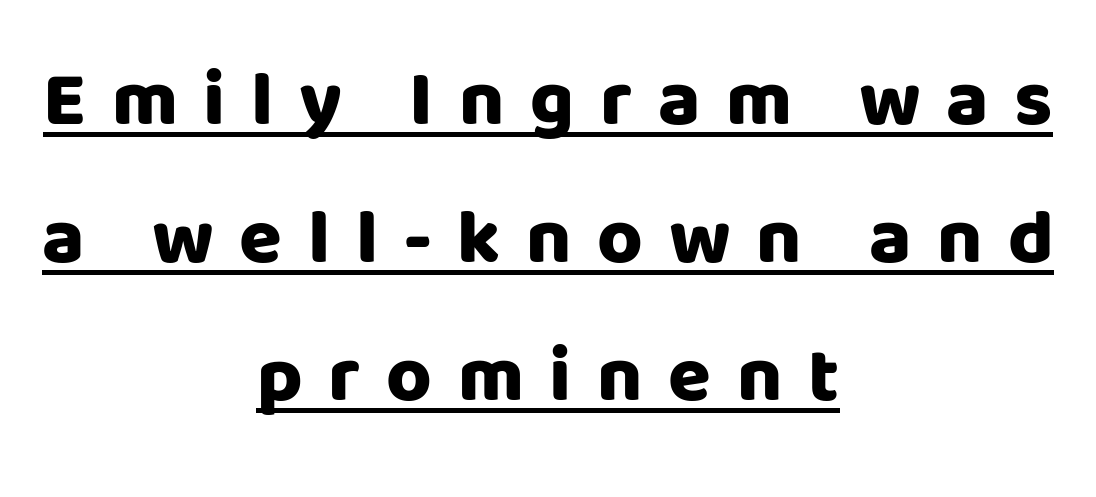
Unlike a traditional serif, this face leaves its strokes unadorned. Heavy-handed strokes throughout: this text is bold. Is there an underline? Yes — a line sits under the letters. Visually the block forms a symmetrical silhouette, jagged on both flanks.
